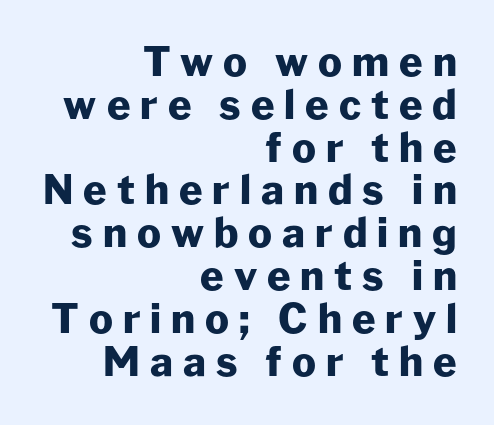
Q: Is the text bold? A: Yes.
Q: Is the text italic (slanted)? A: No, it is upright.
Q: Is the typeface a serif or a sans-serif typeface? A: Sans-serif.
Q: Is the text underlined? A: No.
Q: How is the paragraph aligned? A: Right-aligned.
Q: Is the spacing between letters normal or unusually wide? A: Unusually wide.
Q: Is the spacing between lines tight, normal or loose? A: Tight.
Q: Width (condensed, normal, or wide)? A: Normal.
Q: Stroke contrast? A: Low.
Q: x-height? A: Medium.
Q: Monospaced? A: No.
